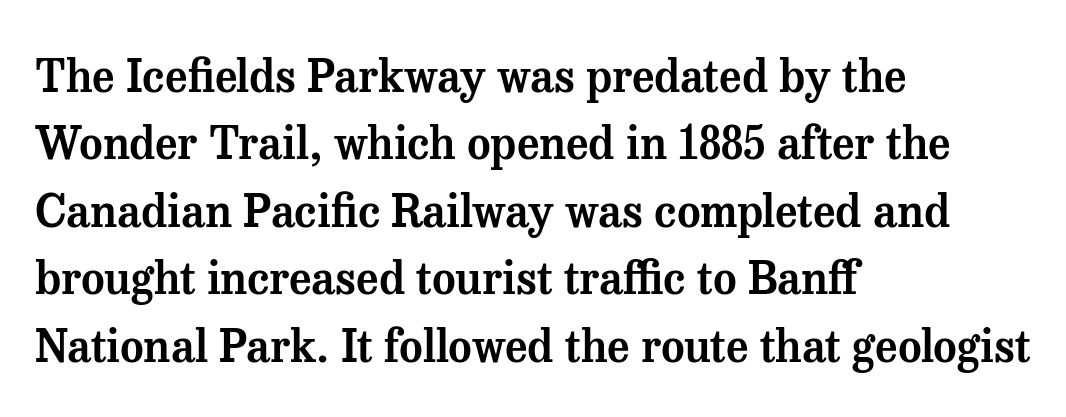
{"serif": "yes", "italic": "no", "width": "normal", "stroke_contrast": "medium", "x_height": "medium", "monospaced": "no", "underline": "no", "align": "left", "line_spacing": "normal", "line_spacing_ratio": 1.5, "letter_spacing": "normal", "letter_spacing_em": 0.0, "glyph_px": 45}
